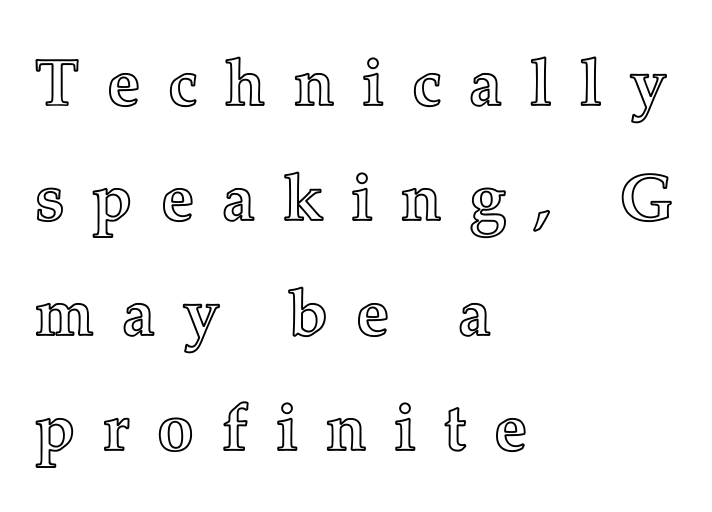
Q: Is the text italic (slanted)? A: No, it is upright.
Q: Is the text underlined? A: No.
Q: How is the paragraph aligned? A: Left-aligned.
Q: Is the spacing between letters normal or unusually wide? A: Unusually wide.
Q: Width (condensed, normal, or wide)? A: Normal.
Q: x-height? A: Medium.
Q: Monospaced? A: No.
